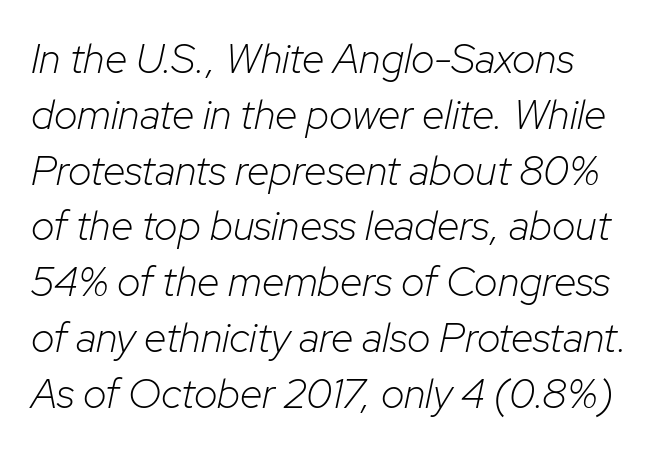
Q: Is the text bold? A: No.
Q: Is the text italic (slanted)? A: Yes, it leans right by about 12 degrees.
Q: Is the text underlined? A: No.
Q: Is the spacing between letters normal or unusually wide? A: Normal.
Q: Is the spacing between lines tight, normal or loose? A: Normal.
Q: Width (condensed, normal, or wide)? A: Normal.
Q: Stroke contrast? A: Low.
Q: x-height? A: Medium.
Q: Monospaced? A: No.
